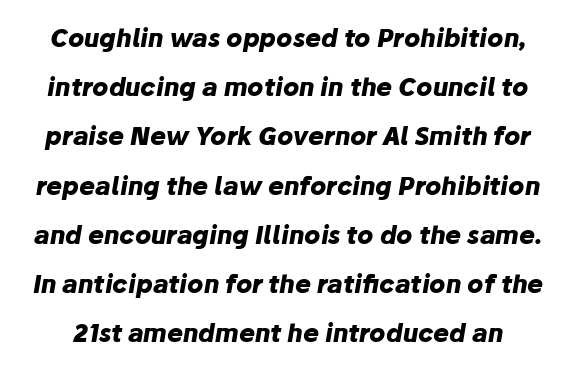
Q: Is the text bold? A: Yes.
Q: Is the text italic (slanted)? A: Yes, it leans right by about 10 degrees.
Q: Is the text underlined? A: No.
Q: Is the spacing between letters normal or unusually wide? A: Normal.
Q: Is the spacing between lines tight, normal or loose? A: Loose.
